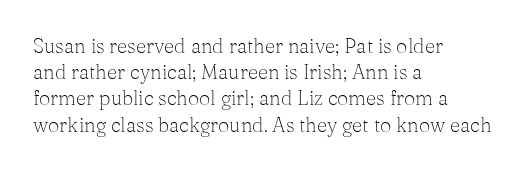
No chunkiness to these letters — they're not bold. Alignment: flush left. Do the letters lean? They stand straight. Horizontal bands of white between lines are of average thickness. Has an underline been added? It has not. Is the letter spacing exaggerated? No — it looks like the ordinary default.
